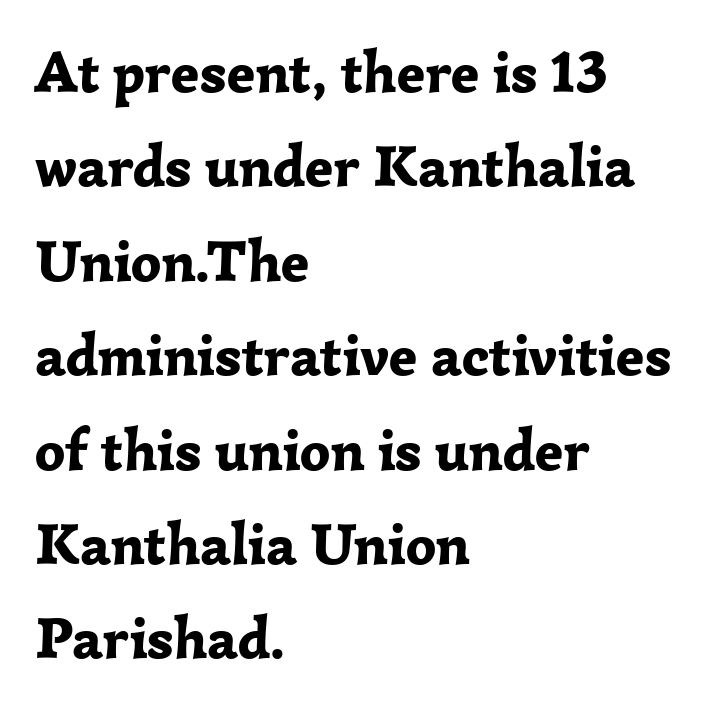
Q: Is the text bold? A: Yes.
Q: Is the text italic (slanted)? A: No, it is upright.
Q: Is the typeface a serif or a sans-serif typeface? A: Serif.
Q: Is the text underlined? A: No.
Q: How is the paragraph aligned? A: Left-aligned.
Q: Is the spacing between letters normal or unusually wide? A: Normal.
Q: Is the spacing between lines tight, normal or loose? A: Normal.
Q: Width (condensed, normal, or wide)? A: Normal.
Q: Stroke contrast? A: Low.
Q: x-height? A: Medium.
Q: Monospaced? A: No.
